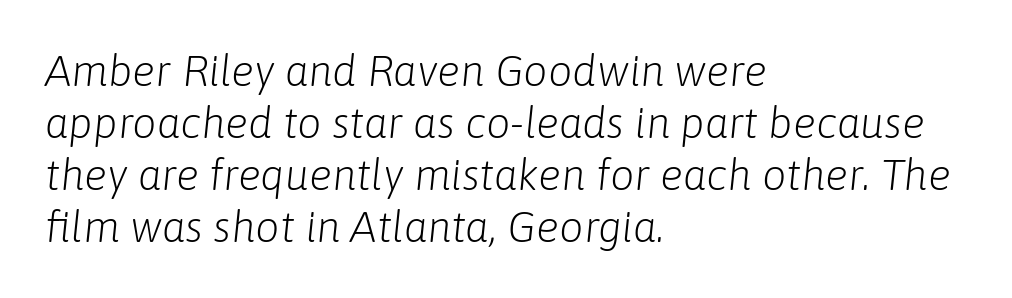
The image shows 43 px light type, italic (leaning right); set left-aligned, line spacing 1.21x, normal letter spacing, not underlined; low stroke contrast and a medium x-height.
